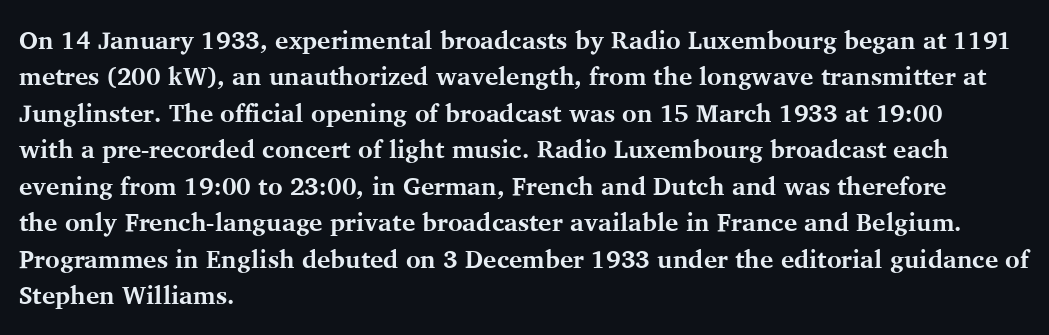
The letters are bold, with thick, heavy strokes. If you measured baseline to baseline, you'd find a middling distance. Posture: straight, roman, zero tilt. No word sits above an underline.
